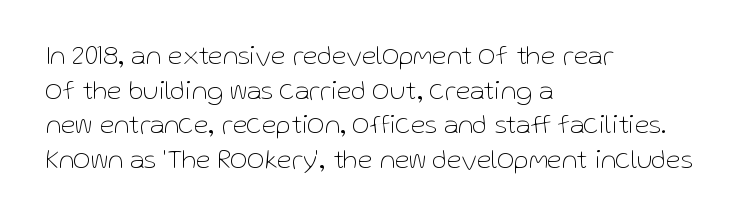
The image shows 27 px text type, upright; set left-aligned, normal line spacing (1.28x), normal letter spacing, not underlined.
